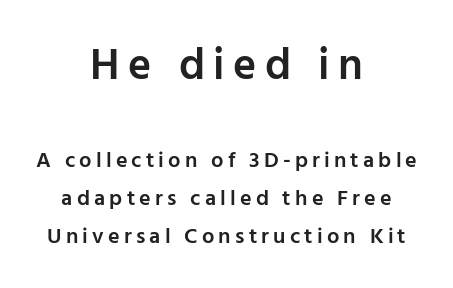
The emphasis by scale lands on block number one, above. These lines are rendered in a variable-pitch font. The space beneath each line is pristine and unruled. Short and long lines alike share a common midpoint.
